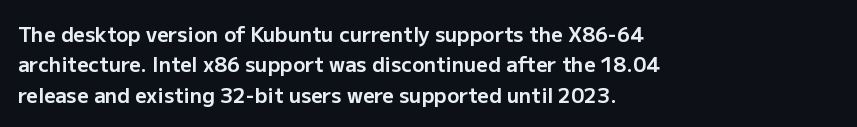
{"italic": "no", "bold": "yes", "underline": "no", "align": "left", "line_spacing": "normal", "line_spacing_ratio": 1.52, "letter_spacing": "normal", "letter_spacing_em": 0.0, "glyph_px": 20}
